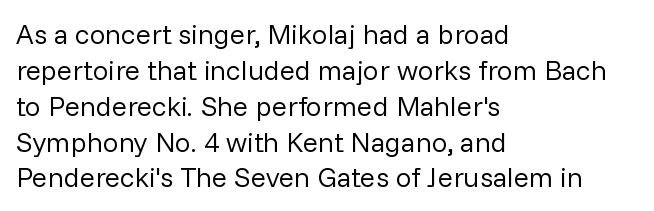
Looks like regular typesetting: each glyph gets only the width it needs. Compared with a typical body face, this is equally light or lighter still. Regarding leading, the lines here are spaced in the standard way. Short and long lines alike share a common starting point at left. Regarding serifs, this sample does without them.
